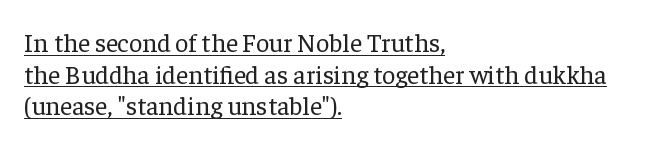
Q: Is the text bold? A: No.
Q: Is the text italic (slanted)? A: No, it is upright.
Q: Is the text underlined? A: Yes.
Q: How is the paragraph aligned? A: Left-aligned.
Q: Is the spacing between letters normal or unusually wide? A: Normal.
